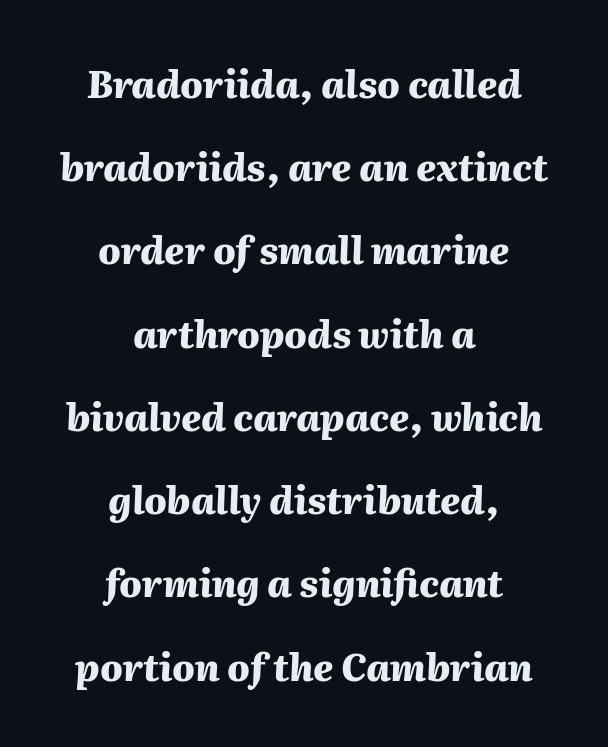
{"italic": "yes", "lean": "right", "slant_degrees": 2, "bold": "yes", "weight": "heavy", "width": "normal", "stroke_contrast": "medium", "x_height": "medium", "monospaced": "no", "underline": "no", "align": "center", "line_spacing": "loose", "line_spacing_ratio": 2.25, "letter_spacing": "normal", "letter_spacing_em": 0.0, "glyph_px": 37}
